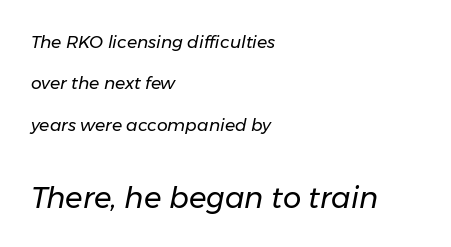
The image shows 29 px regular-weight type, italic (leaning right); set left-aligned, loose line spacing (2.44x), normal letter spacing, not underlined; the second (bottom) block is 1.71x larger; low stroke contrast and a medium x-height.
